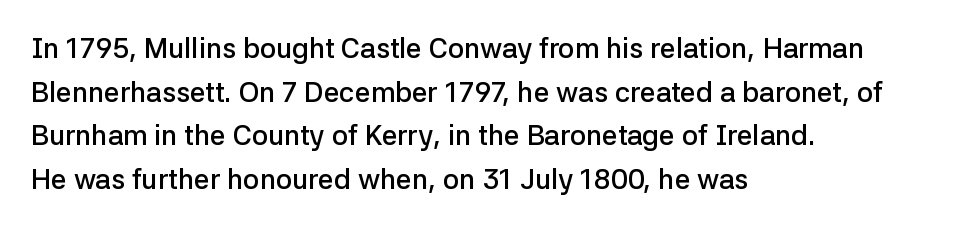
The space directly below the letters is spotless. Each new line begins a customary step beneath the previous one. On the weight axis this lands at semibold, roughly 600. You could not count columns in this text — the font is proportionally spaced.
